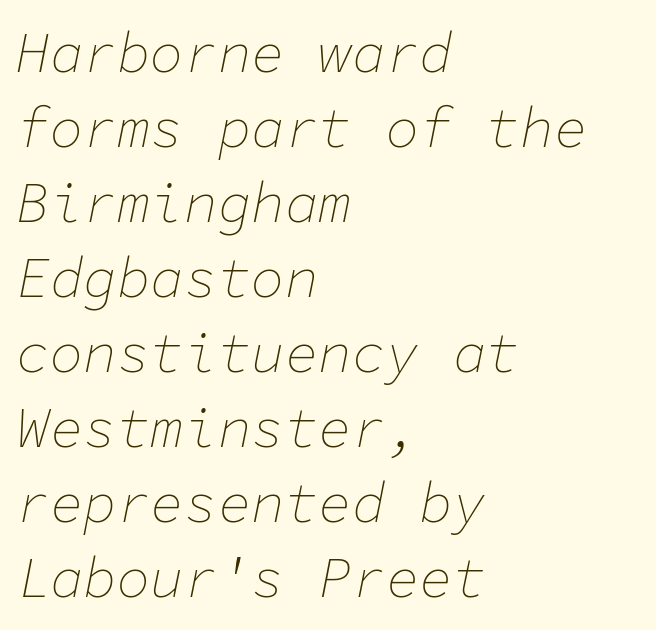
{"italic": "yes", "lean": "right", "slant_degrees": 11, "bold": "no", "weight": "thin", "width": "normal", "stroke_contrast": "low", "x_height": "medium", "monospaced": "yes", "underline": "no", "align": "left", "line_spacing": "normal", "line_spacing_ratio": 1.34, "letter_spacing": "normal", "letter_spacing_em": 0.0, "glyph_px": 56}
